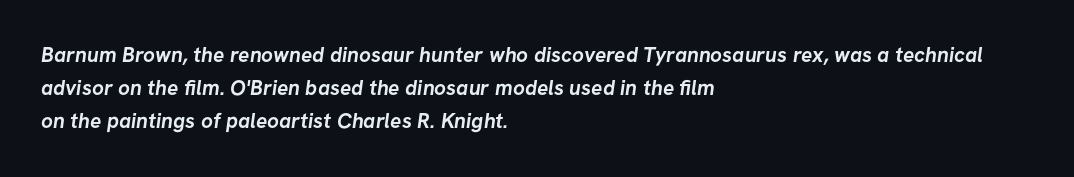
{"bold": "yes", "underline": "no", "align": "left", "line_spacing": "normal", "line_spacing_ratio": 1.58, "letter_spacing": "normal", "letter_spacing_em": 0.0, "glyph_px": 21}
